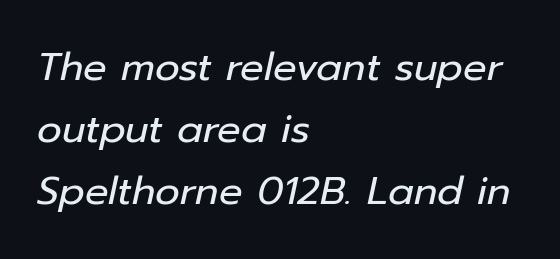
The image shows 39 px regular-weight type, italic (leaning right); set left-aligned, normal line spacing (1.59x), normal letter spacing, not underlined; low stroke contrast and a medium x-height.
